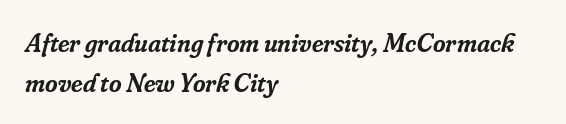
{"italic": "yes", "lean": "right", "slant_degrees": 16, "bold": "semi", "underline": "no", "align": "left", "line_spacing": "normal", "line_spacing_ratio": 1.47, "letter_spacing": "normal", "letter_spacing_em": 0.0, "glyph_px": 27}
